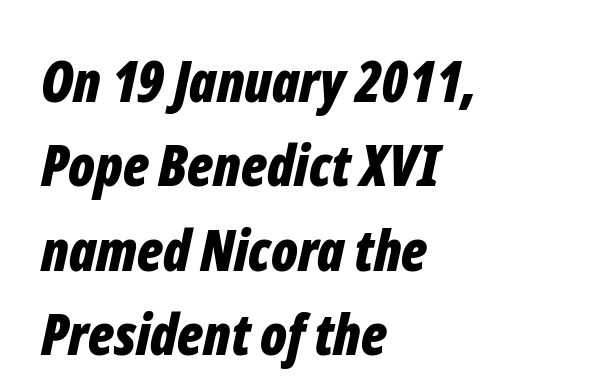
{"italic": "yes", "lean": "right", "slant_degrees": 12, "bold": "yes", "weight": "bold", "width": "condensed", "stroke_contrast": "low", "x_height": "medium", "monospaced": "no", "underline": "no", "align": "left", "line_spacing": "normal", "line_spacing_ratio": 1.48, "letter_spacing": "normal", "letter_spacing_em": 0.0, "glyph_px": 57}
